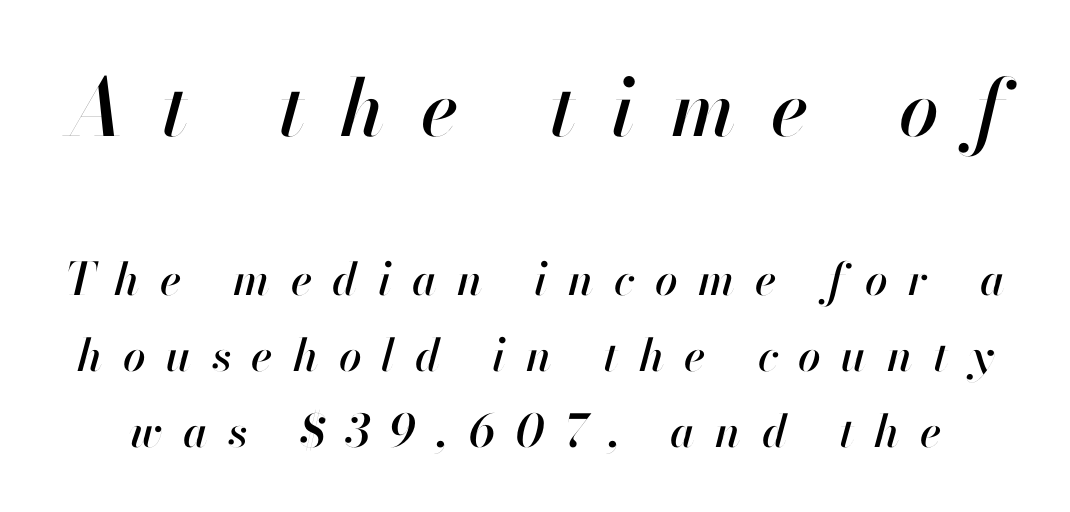
The image shows 79 px text type, italic (leaning right); set normal line spacing (1.69x), unusually wide letter spacing (+0.45 em), not underlined; the first (top) block is 1.76x larger; high stroke contrast and a small x-height.
